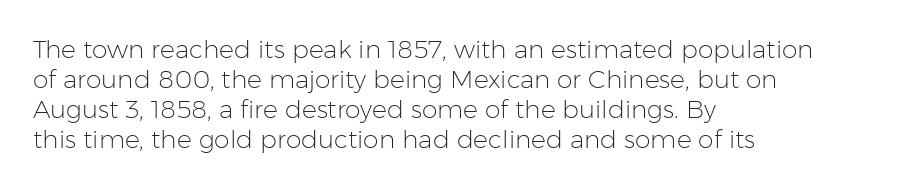
Stem width sits at or under what a default text font uses. Rendered with straight, roman letterforms. In CSS terms this would be text-align: left. Is the letter spacing exaggerated? No — it looks like the ordinary default.
